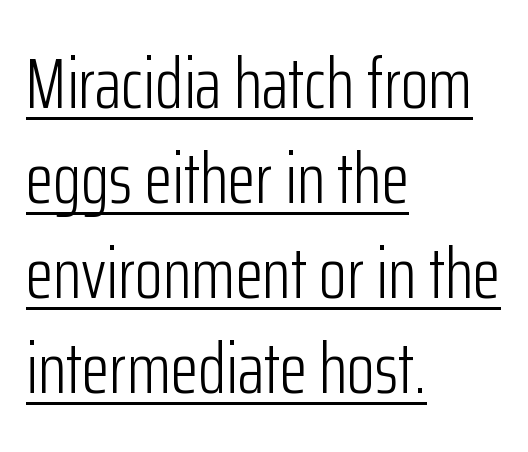
{"serif": "no", "italic": "no", "bold": "no", "weight": "light", "width": "condensed", "stroke_contrast": "low", "x_height": "medium", "monospaced": "no", "underline": "yes", "align": "left", "line_spacing": "normal", "line_spacing_ratio": 1.32, "letter_spacing": "normal", "letter_spacing_em": 0.0, "glyph_px": 72}
